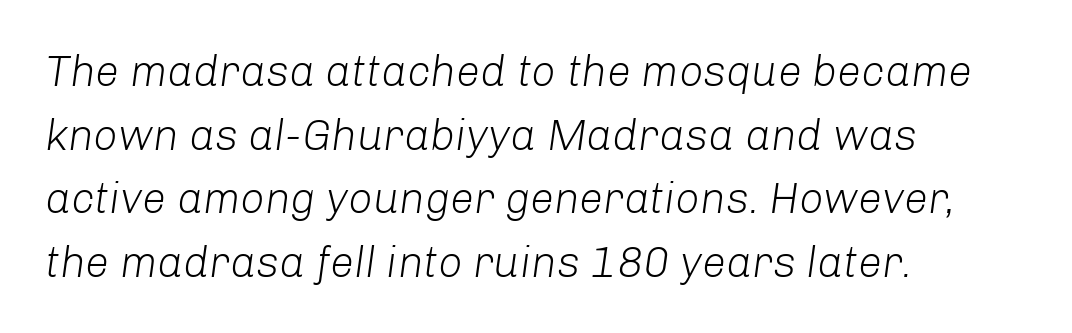
{"italic": "yes", "lean": "right", "slant_degrees": 8, "bold": "no", "weight": "light", "width": "normal", "stroke_contrast": "low", "x_height": "medium", "monospaced": "no", "underline": "no", "align": "left", "line_spacing": "normal", "line_spacing_ratio": 1.48, "letter_spacing": "normal", "letter_spacing_em": 0.0, "glyph_px": 43}
